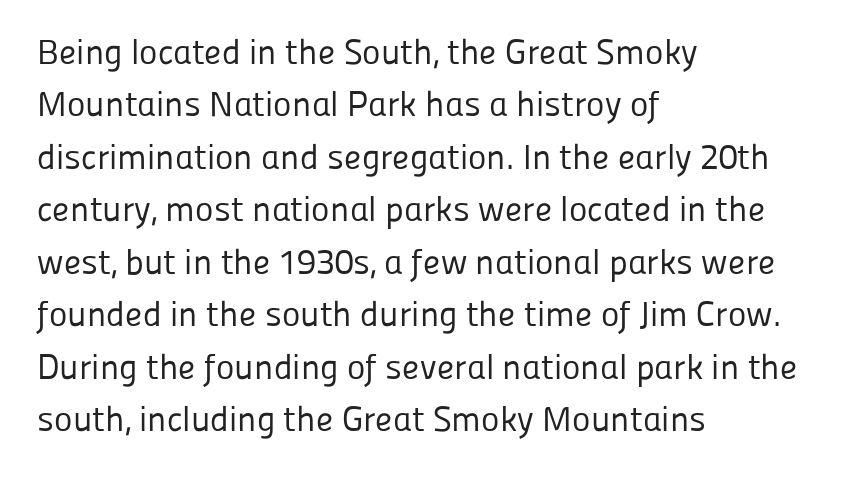
Q: Is the text bold? A: No.
Q: Is the text italic (slanted)? A: No, it is upright.
Q: Is the typeface a serif or a sans-serif typeface? A: Sans-serif.
Q: Is the text underlined? A: No.
Q: How is the paragraph aligned? A: Left-aligned.
Q: Is the spacing between letters normal or unusually wide? A: Normal.
Q: Is the spacing between lines tight, normal or loose? A: Normal.
Q: Width (condensed, normal, or wide)? A: Normal.
Q: Stroke contrast? A: Low.
Q: x-height? A: Medium.
Q: Monospaced? A: No.
